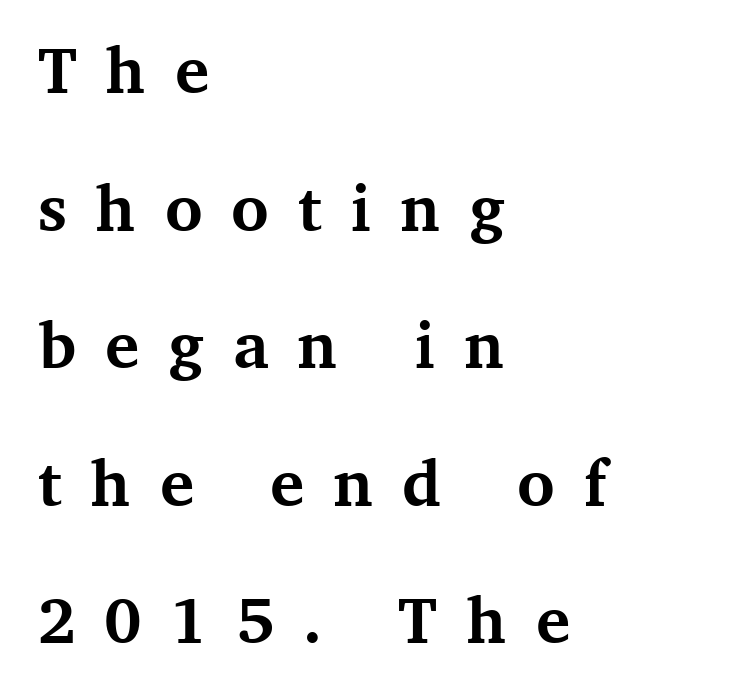
The image shows 64 px bold serif type, upright; set left-aligned, loose line spacing (2.15x), unusually wide letter spacing (+0.45 em), not underlined; medium stroke contrast and a medium x-height.
